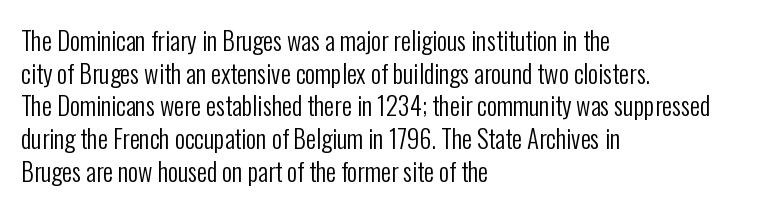
Q: Is the text bold? A: No.
Q: Is the text italic (slanted)? A: No, it is upright.
Q: Is the text underlined? A: No.
Q: How is the paragraph aligned? A: Left-aligned.
Q: Is the spacing between letters normal or unusually wide? A: Normal.
Q: Is the spacing between lines tight, normal or loose? A: Normal.
